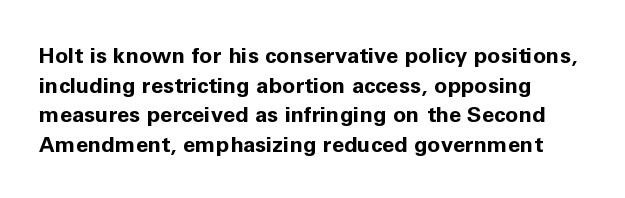
Q: Is the text bold? A: Yes.
Q: Is the text italic (slanted)? A: No, it is upright.
Q: Is the text underlined? A: No.
Q: Is the spacing between letters normal or unusually wide? A: Normal.
Q: Is the spacing between lines tight, normal or loose? A: Normal.
